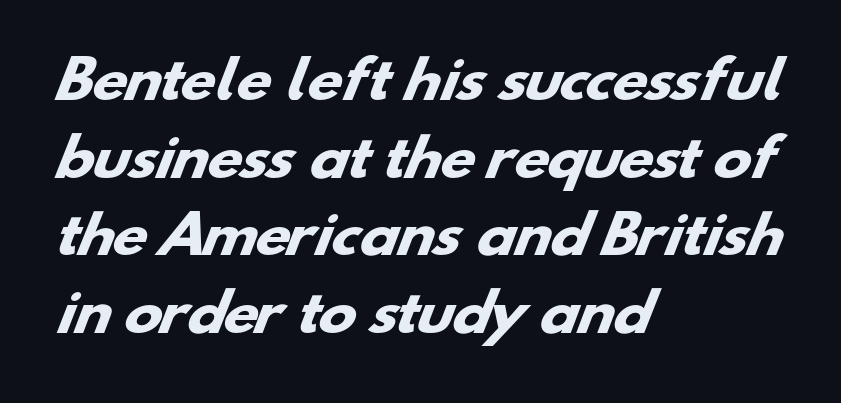
The image shows 51 px heavy, wide sans-serif type; set left-aligned, normal line spacing (1.52x), normal letter spacing, not underlined; low stroke contrast and a small x-height.
